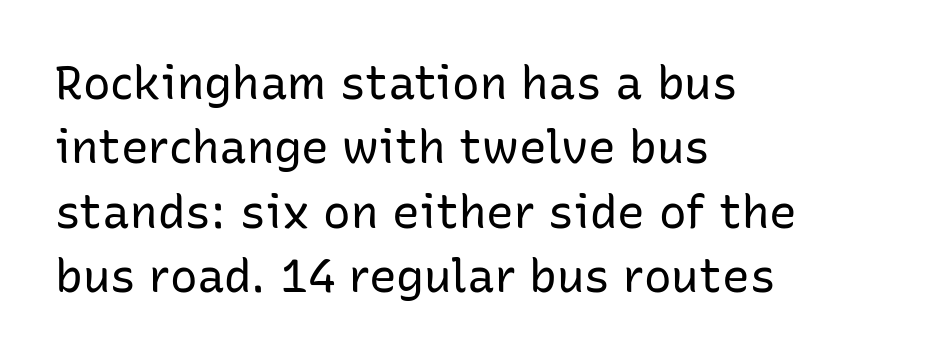
Q: Is the text bold? A: No.
Q: Is the text italic (slanted)? A: No, it is upright.
Q: Is the typeface a serif or a sans-serif typeface? A: Sans-serif.
Q: Is the text underlined? A: No.
Q: How is the paragraph aligned? A: Left-aligned.
Q: Is the spacing between letters normal or unusually wide? A: Normal.
Q: Is the spacing between lines tight, normal or loose? A: Normal.
Q: Width (condensed, normal, or wide)? A: Normal.
Q: Stroke contrast? A: Low.
Q: x-height? A: Medium.
Q: Monospaced? A: No.
